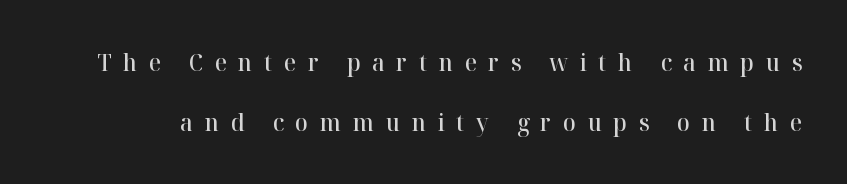
Q: Is the text bold? A: Semi-bold.
Q: Is the text italic (slanted)? A: No, it is upright.
Q: Is the text underlined? A: No.
Q: Is the spacing between letters normal or unusually wide? A: Unusually wide.
Q: Is the spacing between lines tight, normal or loose? A: Loose.
